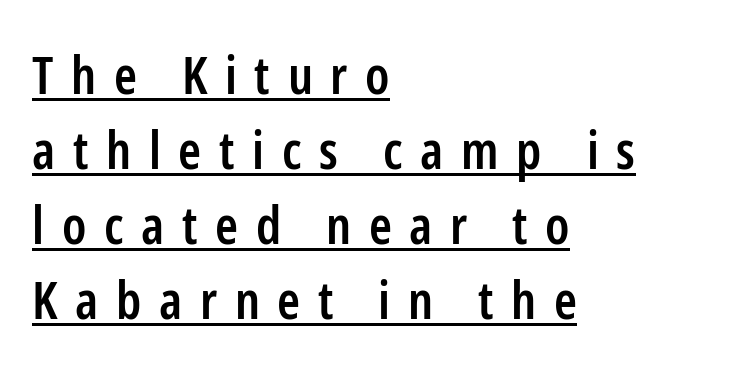
The image shows 52 px semibold, condensed sans-serif type, upright; set left-aligned, normal line spacing (1.44x), unusually wide letter spacing (+0.34 em), underlined; low stroke contrast and a medium x-height.
